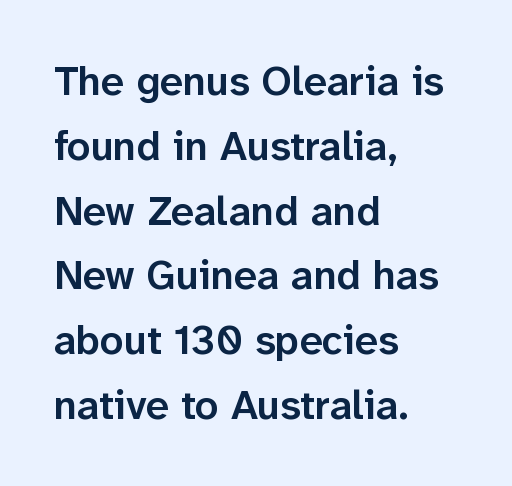
{"serif": "no", "italic": "no", "bold": "semi", "weight": "semibold", "width": "normal", "stroke_contrast": "low", "x_height": "medium", "monospaced": "no", "underline": "no", "align": "left", "line_spacing": "normal", "line_spacing_ratio": 1.58, "letter_spacing": "normal", "letter_spacing_em": 0.0, "glyph_px": 41}
